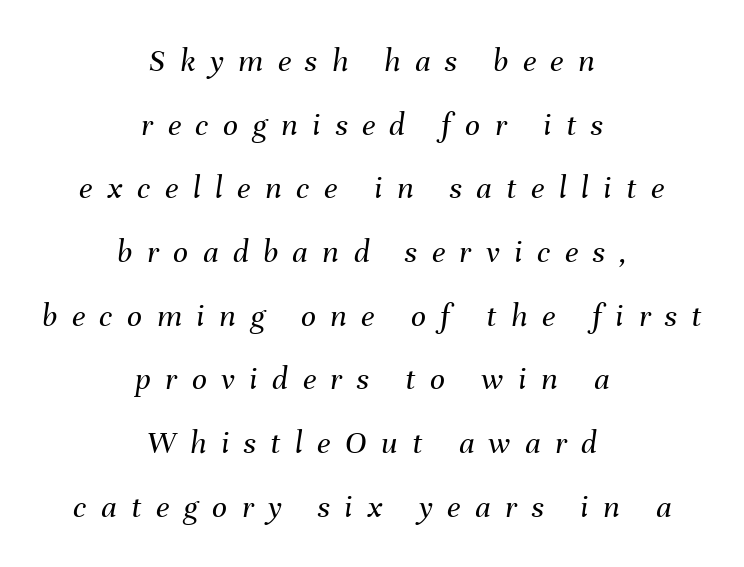
Reading down the block, each line starts at a different indent, mirrored at its end. Does the leading feel generous? Absolutely, it's lavish. You could only call the tracking loose — the letters float apart. The letterforms sit at book weight or below. Each letter keeps its own natural width here, so spacing adapts to shape.
